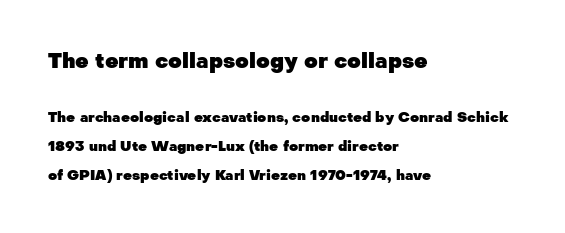
{"italic": "no", "bold": "yes", "underline": "no", "align": "left", "line_spacing": "loose", "line_spacing_ratio": 2.07, "letter_spacing": "normal", "letter_spacing_em": 0.0, "larger_block": "first", "size_ratio": 1.5, "glyph_px": 21}
